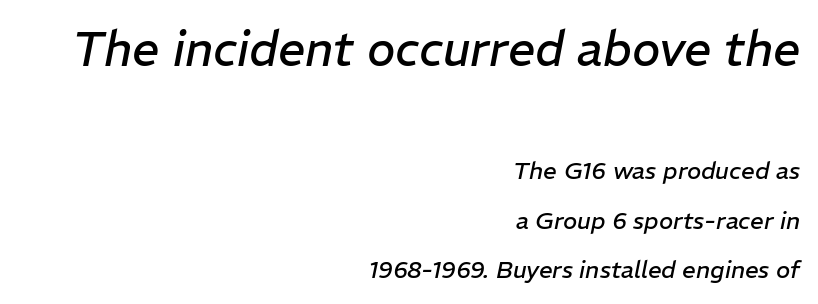
Q: Is the text bold? A: No.
Q: Is the text italic (slanted)? A: Yes, it leans right by about 11 degrees.
Q: Is the text underlined? A: No.
Q: How is the paragraph aligned? A: Right-aligned.
Q: Is the spacing between letters normal or unusually wide? A: Normal.
Q: Is the spacing between lines tight, normal or loose? A: Loose.
Q: Which block of text is set in a larger size, the first (top) or the second (bottom)? A: The first (top) one.
Q: Width (condensed, normal, or wide)? A: Normal.
Q: Stroke contrast? A: Low.
Q: x-height? A: Medium.
Q: Monospaced? A: No.
